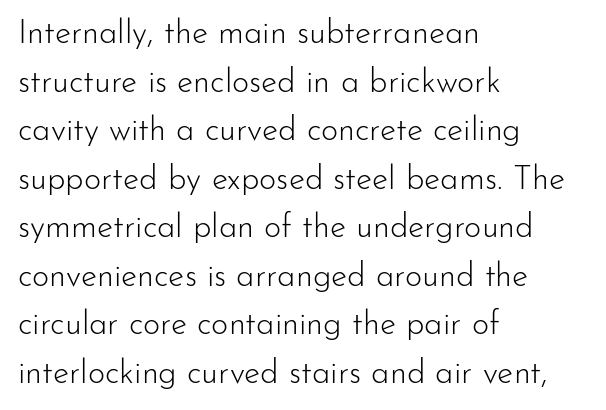
Q: Is the text bold? A: No.
Q: Is the text italic (slanted)? A: No, it is upright.
Q: Is the typeface a serif or a sans-serif typeface? A: Sans-serif.
Q: Is the text underlined? A: No.
Q: How is the paragraph aligned? A: Left-aligned.
Q: Is the spacing between letters normal or unusually wide? A: Normal.
Q: Is the spacing between lines tight, normal or loose? A: Normal.
Q: Width (condensed, normal, or wide)? A: Normal.
Q: Stroke contrast? A: Low.
Q: x-height? A: Small.
Q: Monospaced? A: No.
